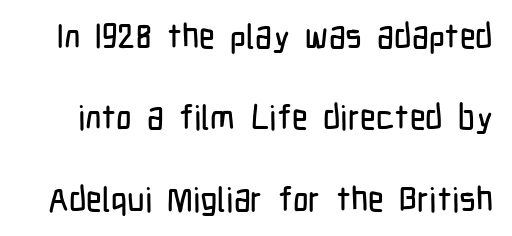
This is roman type, the default non-slanted kind. Descenders hang freely into open space. The passage shown has conventional tracking throughout. Rows of type keep a wide berth in the vertical direction. Here the designer chose a conventional face with non-uniform glyph widths.
